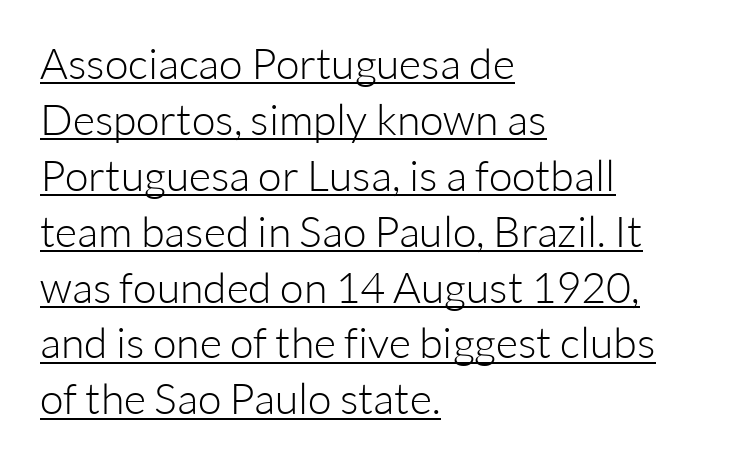
{"serif": "no", "italic": "no", "bold": "no", "weight": "light", "width": "normal", "stroke_contrast": "low", "x_height": "medium", "monospaced": "no", "underline": "yes", "align": "left", "line_spacing": "normal", "line_spacing_ratio": 1.3, "letter_spacing": "normal", "letter_spacing_em": 0.0, "glyph_px": 43}
